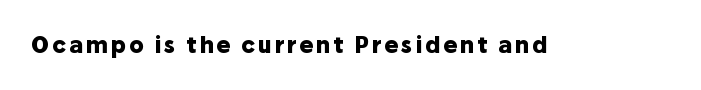
Q: Is the text bold? A: Yes.
Q: Is the text italic (slanted)? A: No, it is upright.
Q: Is the text underlined? A: No.
